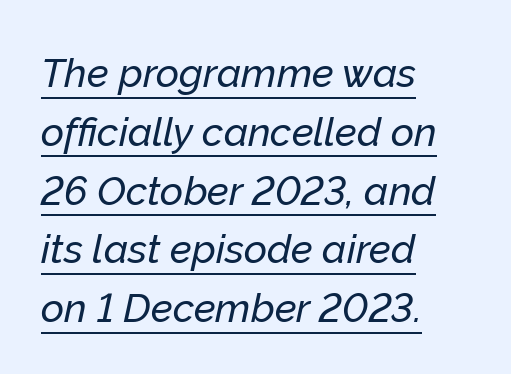
The image shows 40 px text type, italic (leaning right); set left-aligned, normal line spacing (1.47x), normal letter spacing, underlined; low stroke contrast and a medium x-height.
